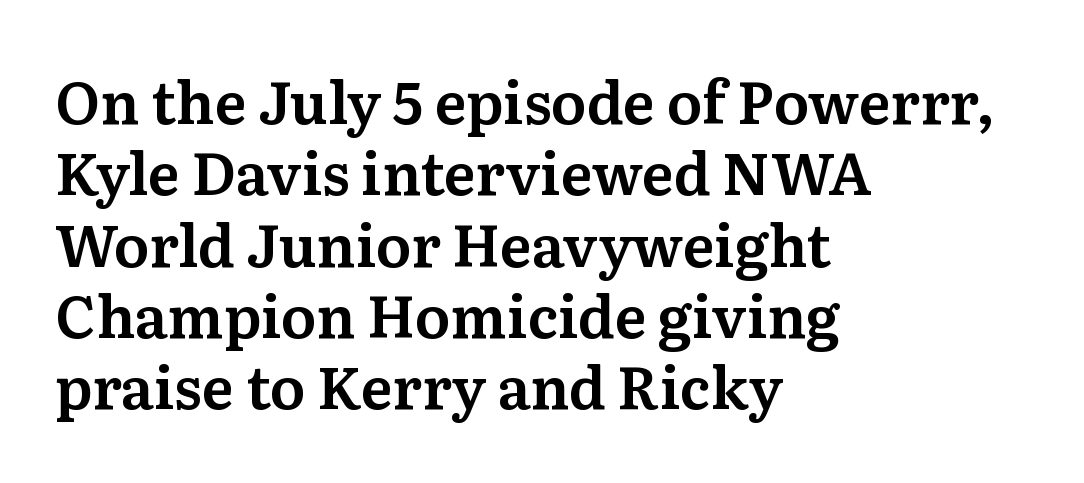
The image shows 58 px serif type, upright; set left-aligned, line spacing 1.23x, normal letter spacing, not underlined; medium stroke contrast and a medium x-height.
